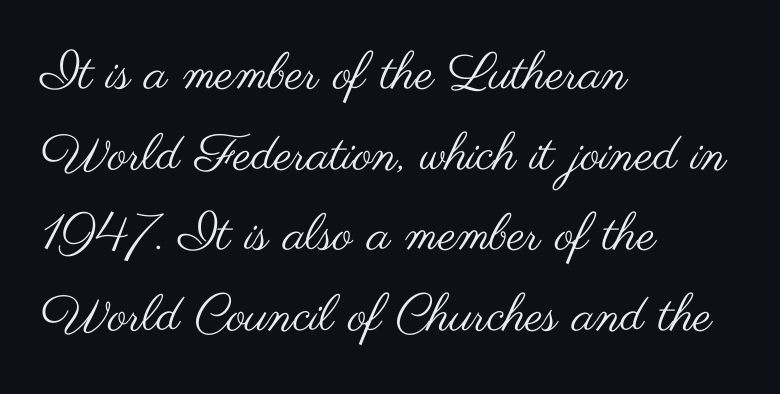
Q: Is the text bold? A: No.
Q: Is the text italic (slanted)? A: Yes.
Q: Is the typeface a serif or a sans-serif typeface? A: Sans-serif.
Q: Is the text underlined? A: No.
Q: How is the paragraph aligned? A: Left-aligned.
Q: Is the spacing between letters normal or unusually wide? A: Normal.
Q: Is the spacing between lines tight, normal or loose? A: Normal.
Q: Width (condensed, normal, or wide)? A: Wide.
Q: Stroke contrast? A: Medium.
Q: x-height? A: Small.
Q: Monospaced? A: No.
